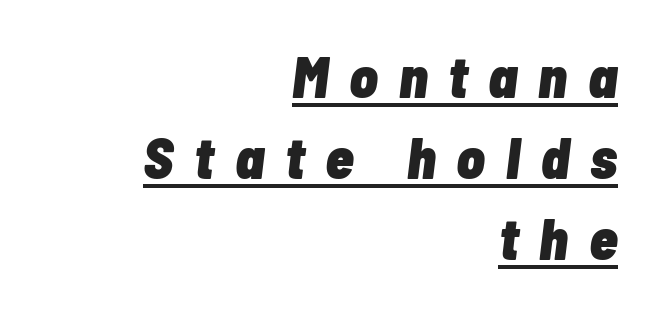
Each letter keeps its own natural width here, so spacing adapts to shape. These lines have a slow, spaced-out rhythm from letter to letter. Has an underline been added? It has. The paragraph shown leans on its right margin.
